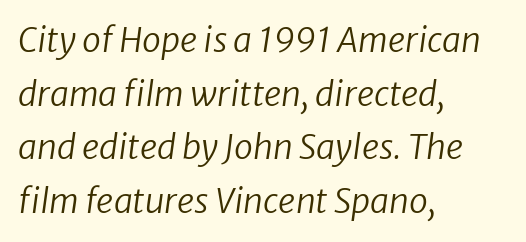
Evenly set lines give the paragraph a standard silhouette. All the whitespace from short lines collects on the right. Slant detected: the letters are inclined. Weight class: somewhere from thin through regular. Look at the tracking — it's just the regular setting, nothing added. Varying glyph widths throughout — classic text-font behaviour.
